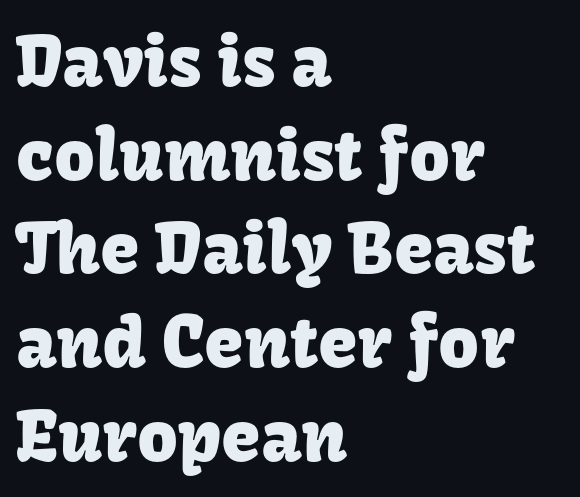
The image shows 71 px sans-serif type, upright; set left-aligned, normal line spacing (1.32x), normal letter spacing, not underlined; low stroke contrast and a medium x-height.
